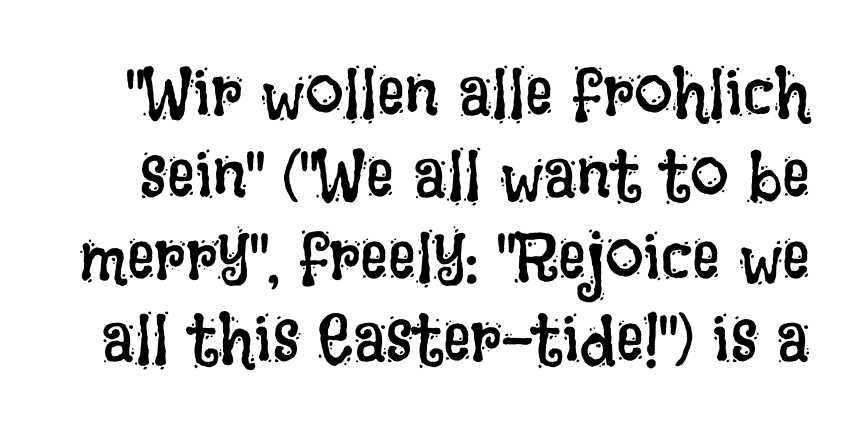
In terms of letterspacing, this is plain default setting. Caption: face not bold, strokes unweighted. Unlike italic type, these characters show no tilt at all. The gap between lines stays unmarked. You could not count columns in this text — the font is proportionally spaced.
